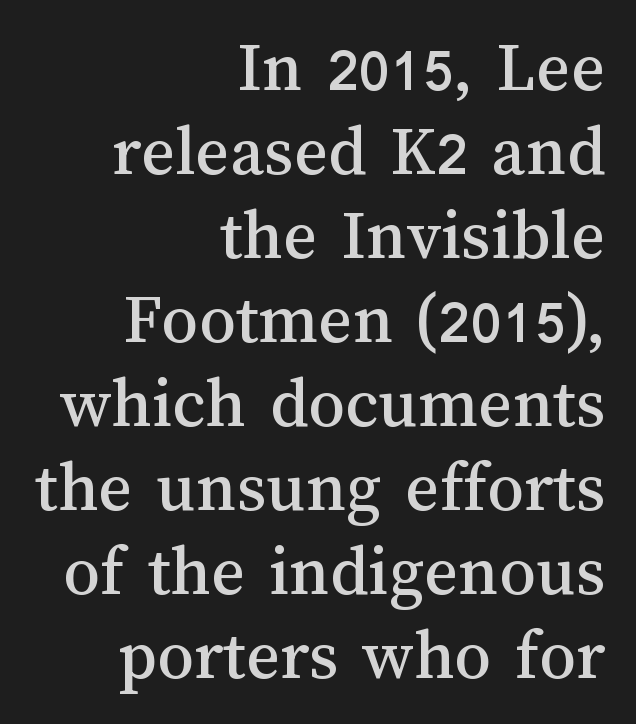
The image shows 73 px text type, upright; set right-aligned, tight line spacing (1.15x), normal letter spacing, not underlined; medium stroke contrast and a medium x-height.
